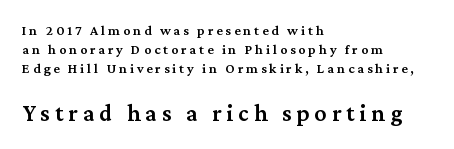
The image shows 24 px text type, upright; set left-aligned, normal line spacing (1.37x), unusually wide letter spacing (+0.21 em), not underlined; the second (bottom) block is 1.71x larger.
